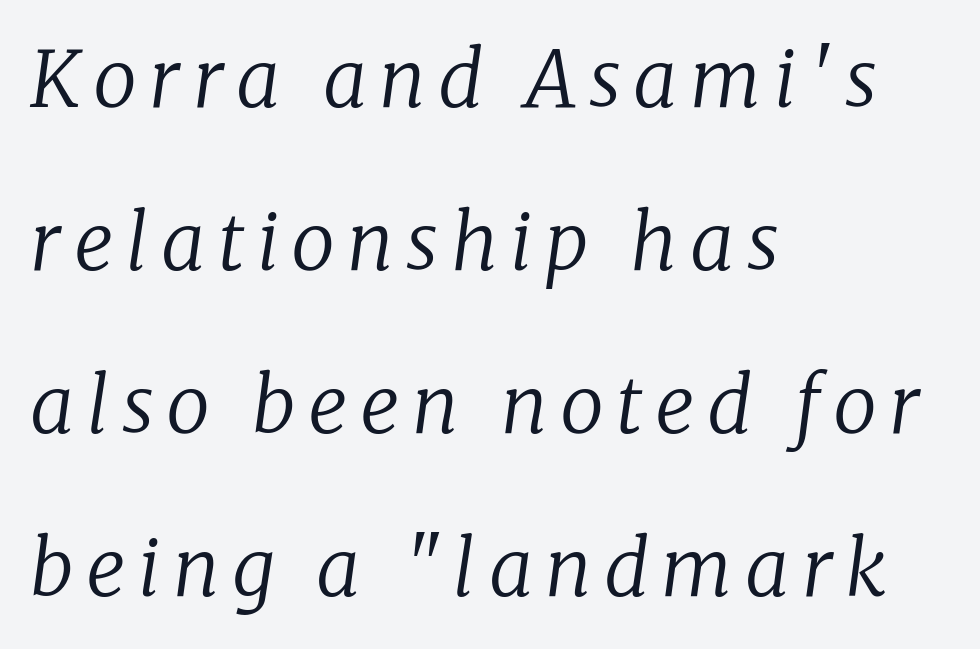
{"serif": "yes", "italic": "yes", "lean": "right", "slant_degrees": 8, "bold": "no", "weight": "regular", "width": "normal", "stroke_contrast": "low", "x_height": "medium", "monospaced": "no", "underline": "no", "align": "left", "line_spacing": "loose", "line_spacing_ratio": 2.09, "glyph_px": 78}
